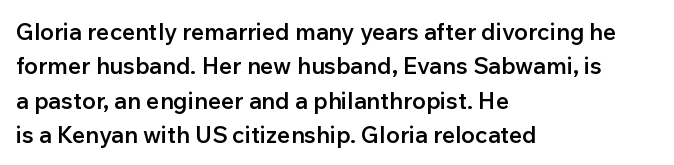
{"italic": "no", "bold": "semi", "underline": "no", "align": "left", "line_spacing": "normal", "line_spacing_ratio": 1.49, "letter_spacing": "normal", "letter_spacing_em": 0.0, "glyph_px": 23}
